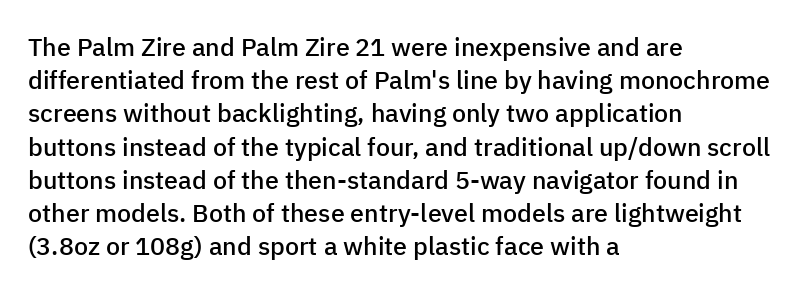
The image shows 25 px text type, upright; set left-aligned, normal line spacing (1.33x), normal letter spacing, not underlined.
